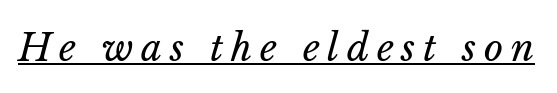
Q: Is the text bold? A: No.
Q: Is the text italic (slanted)? A: Yes, it leans right by about 14 degrees.
Q: Is the text underlined? A: Yes.
Q: Is the spacing between letters normal or unusually wide? A: Unusually wide.
Q: Width (condensed, normal, or wide)? A: Normal.
Q: Stroke contrast? A: Low.
Q: x-height? A: Medium.
Q: Monospaced? A: No.
